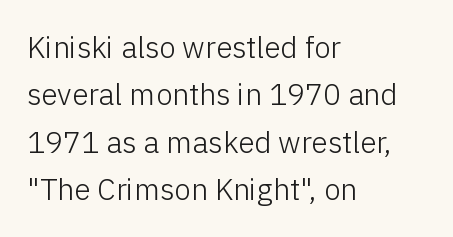
Ordinary non-slanted type is in use. Horizontal alignment here is leftward, the default for most running prose. Vertical spacing — default. Stems here are at most as thick as an everyday book face. The letters sit at their default tracking, neither squeezed nor spread. The designer went with a sans here, leaving each stem footless.
